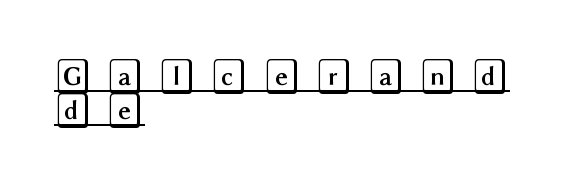
Q: Is the text italic (slanted)? A: No, it is upright.
Q: Is the text underlined? A: Yes.
Q: How is the paragraph aligned? A: Left-aligned.
Q: Is the spacing between letters normal or unusually wide? A: Unusually wide.
Q: Is the spacing between lines tight, normal or loose? A: Tight.
Q: Width (condensed, normal, or wide)? A: Wide.
Q: x-height? A: Large.
